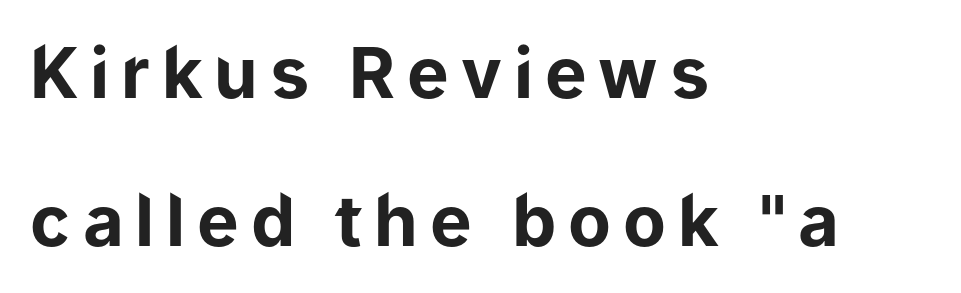
The space between consecutive lines is lavish. The space beneath each line is pristine and unruled. Notice how thick the strokes are: this is what a full bold looks like. The typeface chosen for these lines omits serifs. The rendering uses natural spacing where letterforms have individual widths. If you drew a line through each stem, it would be perfectly vertical.
